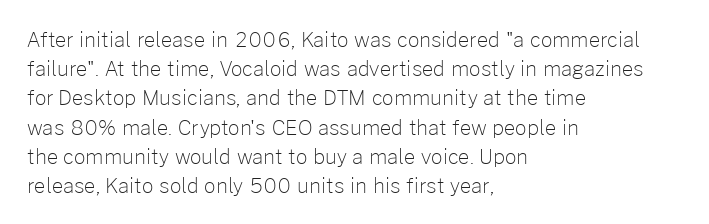
A normal amount of white space separates one row of letters from the next. The foot of each line stays bare and open. The ragged edge is on the right, which tells us the setting is flush left. This sample uses an upright cut, with every glyph sitting square on the baseline. No chunkiness to these letters — they're not bold. Does extra space separate the letters? No, they use regular spacing.
